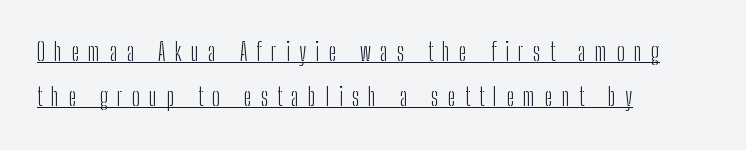
{"italic": "no", "bold": "no", "underline": "yes", "align": "left", "line_spacing_ratio": 1.89, "letter_spacing": "wide", "letter_spacing_em": 0.39, "glyph_px": 24}
